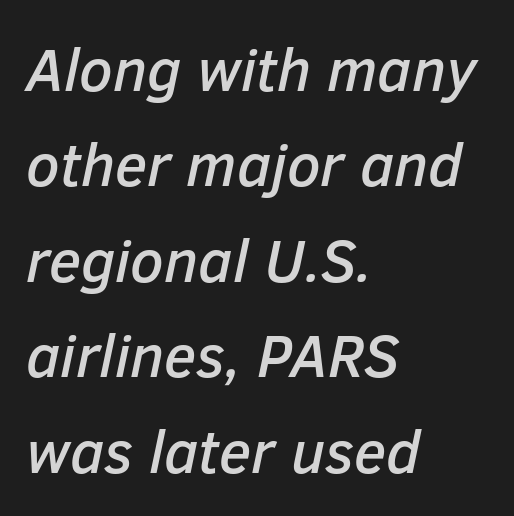
Q: Is the text italic (slanted)? A: Yes, it leans right by about 12 degrees.
Q: Is the text underlined? A: No.
Q: How is the paragraph aligned? A: Left-aligned.
Q: Is the spacing between letters normal or unusually wide? A: Normal.
Q: Is the spacing between lines tight, normal or loose? A: Normal.
Q: Width (condensed, normal, or wide)? A: Normal.
Q: Stroke contrast? A: Low.
Q: x-height? A: Medium.
Q: Monospaced? A: No.
